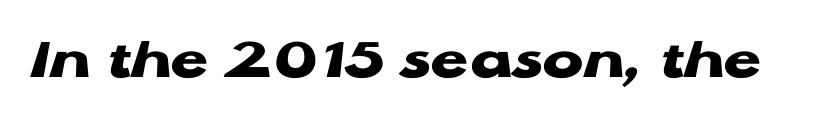
{"serif": "no", "italic": "no", "bold": "yes", "weight": "heavy", "width": "wide", "stroke_contrast": "low", "x_height": "medium", "monospaced": "no", "underline": "no", "letter_spacing": "normal", "letter_spacing_em": 0.0, "glyph_px": 61}
